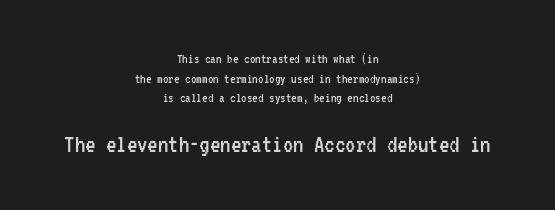
Both edges are ragged and mirror each other, which tells us the setting is centered. A typesetter would mark this as roman, not italic. No letter is thick-stroked: the sample isn't bold. The tracking reads as untouched default to a designer's eye.
